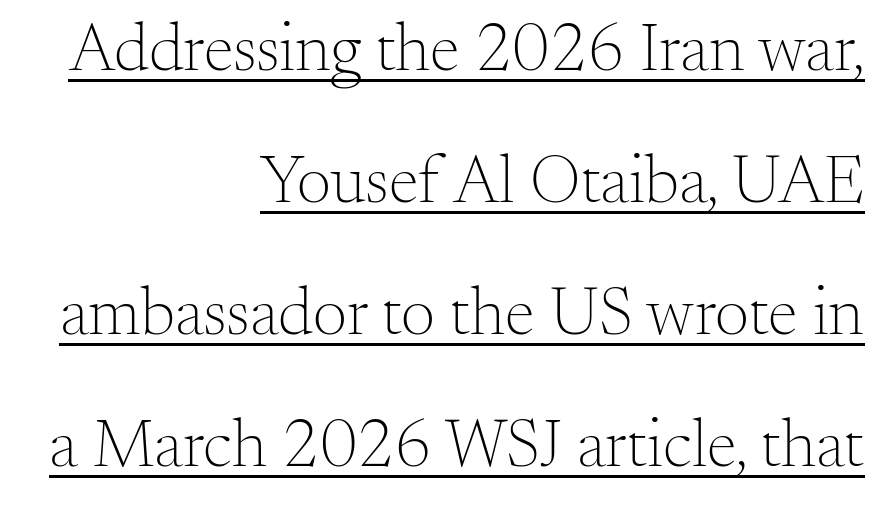
Q: Is the text bold? A: No.
Q: Is the text italic (slanted)? A: No, it is upright.
Q: Is the typeface a serif or a sans-serif typeface? A: Serif.
Q: Is the text underlined? A: Yes.
Q: How is the paragraph aligned? A: Right-aligned.
Q: Is the spacing between letters normal or unusually wide? A: Normal.
Q: Is the spacing between lines tight, normal or loose? A: Loose.
Q: Width (condensed, normal, or wide)? A: Normal.
Q: Stroke contrast? A: Medium.
Q: x-height? A: Small.
Q: Monospaced? A: No.
